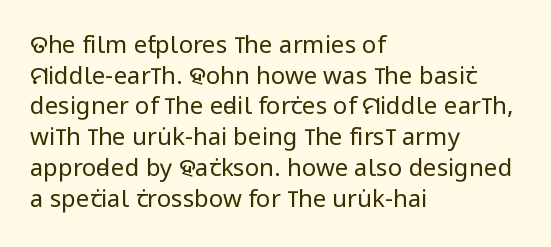
Is the type heavy? It reads as light-to-regular instead. Leftover space on each line is placed entirely after the last word. Characters follow at the spacing the type designer built in. The passage shown stacks its lines at a standard gap.
